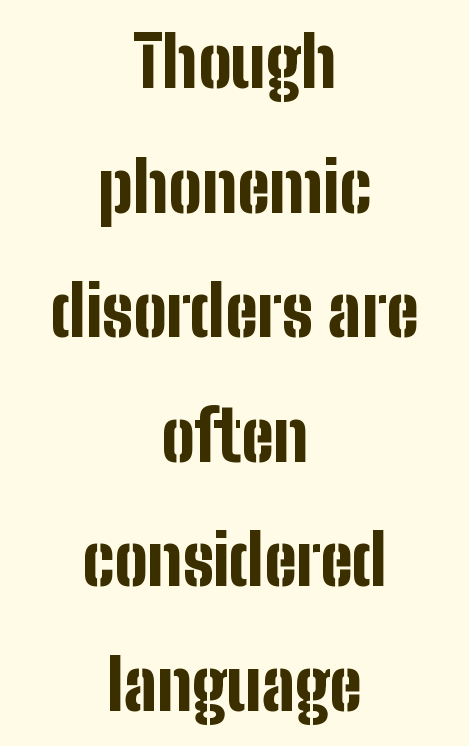
Here the designer chose a conventional face with non-uniform glyph widths. Typographic density is high because the face is bold. The setting favours the middle, as headings and verse often do. Type style note: lacks serifs. Between one letter and the next there's only the usual sliver of space. Words float on clear page, feet unadorned.
